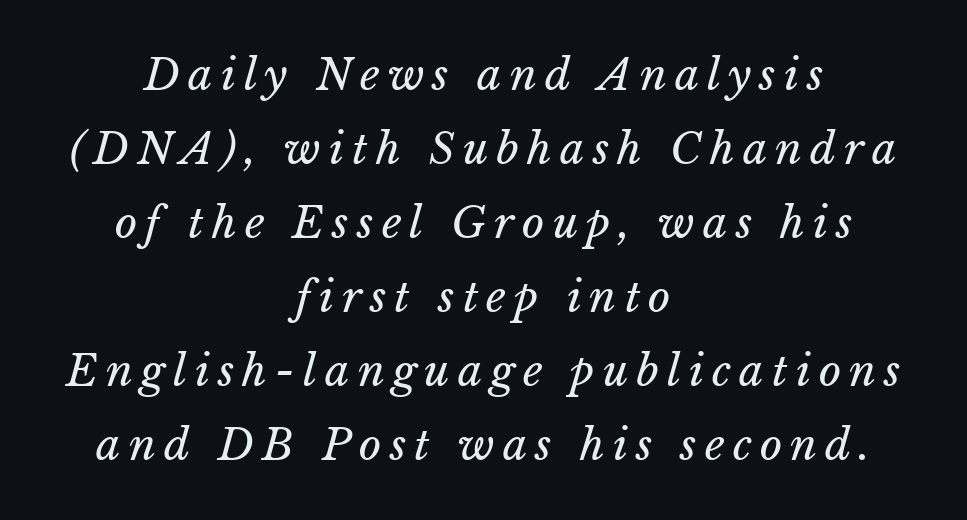
{"bold": "no", "weight": "regular", "width": "normal", "stroke_contrast": "low", "x_height": "medium", "monospaced": "no", "underline": "no", "align": "center", "line_spacing_ratio": 1.72, "glyph_px": 43}
